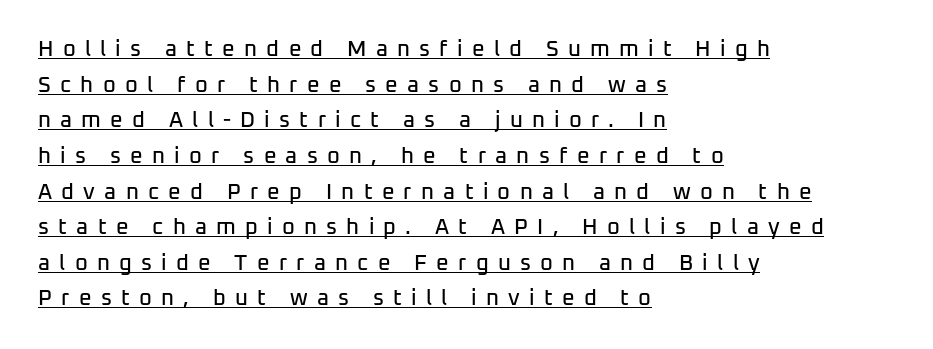
Regular leading. Tracking here is generous; glyphs stand well apart from one another. Posture: vertical. The passage is arranged the way most books set body copy — flush left. This sample carries an underscore along the baseline area.
